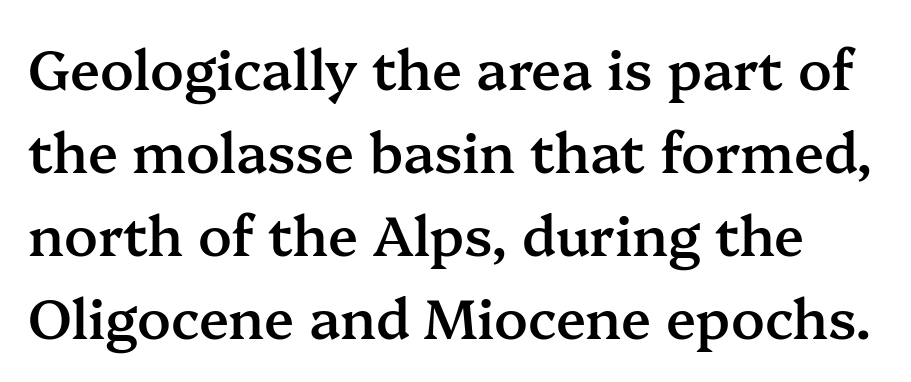
{"serif": "yes", "italic": "no", "bold": "semi", "weight": "semibold", "width": "normal", "stroke_contrast": "medium", "x_height": "medium", "monospaced": "no", "underline": "no", "line_spacing": "normal", "line_spacing_ratio": 1.51, "letter_spacing": "normal", "letter_spacing_em": 0.0, "glyph_px": 55}
